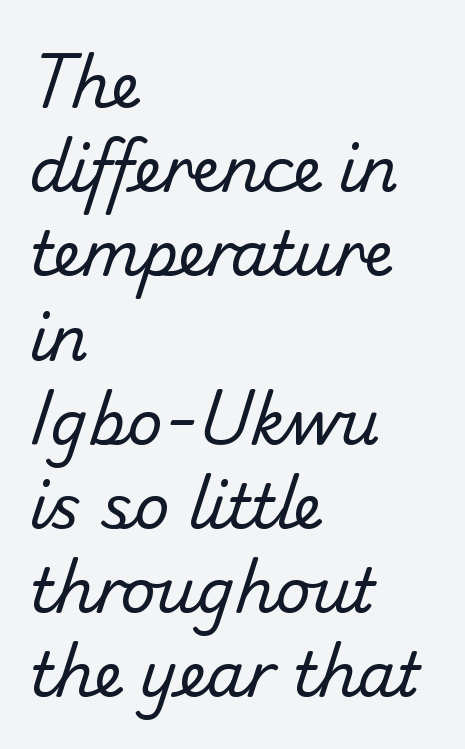
The type family on display is of the sans-serif kind. The words here are not underlined. Alignment: flush left. The leading is moderate, giving the passage an even texture. Bold? No — there's no thickening of the strokes.
